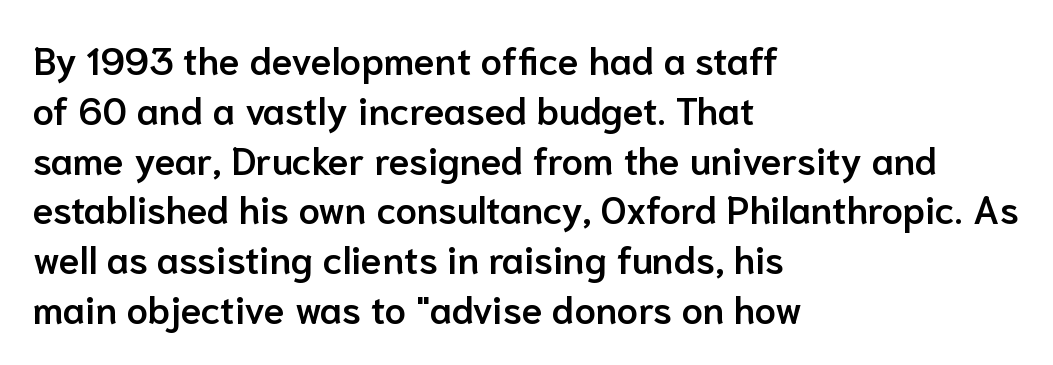
Q: Is the text bold? A: Semi-bold.
Q: Is the text italic (slanted)? A: No, it is upright.
Q: Is the typeface a serif or a sans-serif typeface? A: Sans-serif.
Q: Is the text underlined? A: No.
Q: How is the paragraph aligned? A: Left-aligned.
Q: Is the spacing between letters normal or unusually wide? A: Normal.
Q: Is the spacing between lines tight, normal or loose? A: Normal.
Q: Width (condensed, normal, or wide)? A: Normal.
Q: Stroke contrast? A: Low.
Q: x-height? A: Medium.
Q: Monospaced? A: No.
